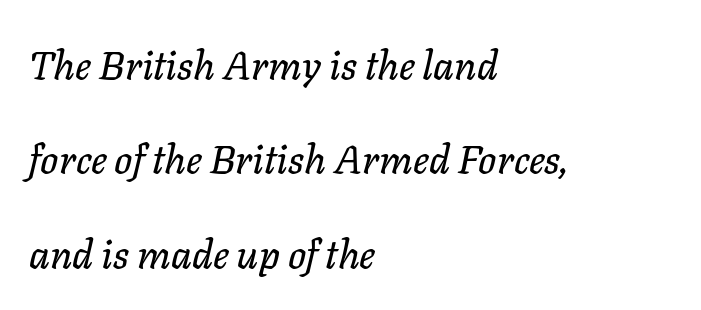
The rendering applies a slant to the glyphs. No extra tracking has been applied to these lines. Looks like regular typesetting: each glyph gets only the width it needs. Teacher's note: observe the even left margin — that is flush-left alignment. Is there much room between lines? Yes — plenty of vertical air separates them.
